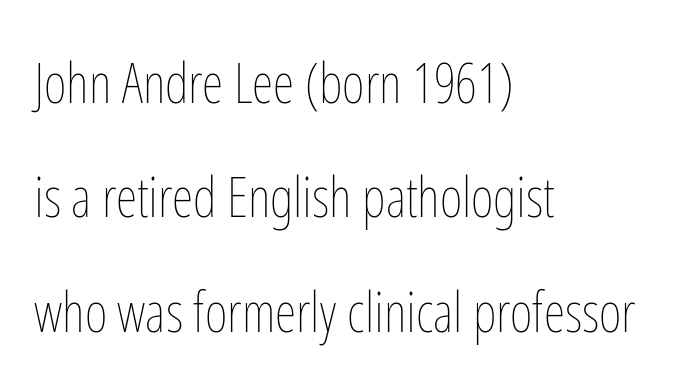
Widely set lines give the paragraph a tall, airy silhouette. Alignment: flush left. Spacing between characters is what you'd get straight out of the box. Upright lettering throughout. Think of a printed novel: that variable character pitch is what you see here.
